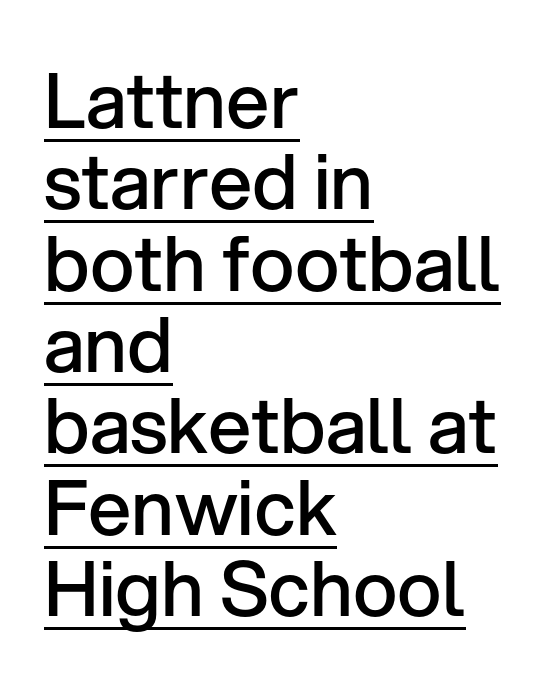
Q: Is the text bold? A: Semi-bold.
Q: Is the text italic (slanted)? A: No, it is upright.
Q: Is the typeface a serif or a sans-serif typeface? A: Sans-serif.
Q: Is the text underlined? A: Yes.
Q: How is the paragraph aligned? A: Left-aligned.
Q: Is the spacing between letters normal or unusually wide? A: Normal.
Q: Is the spacing between lines tight, normal or loose? A: Tight.
Q: Width (condensed, normal, or wide)? A: Normal.
Q: Stroke contrast? A: Low.
Q: x-height? A: Medium.
Q: Monospaced? A: No.
